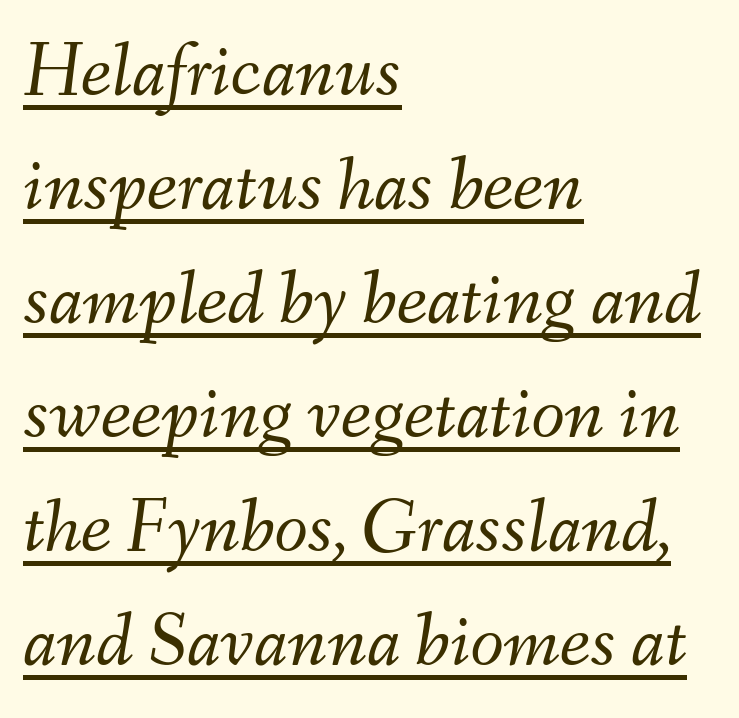
The image shows 77 px light type, italic (leaning right); set left-aligned, normal line spacing (1.48x), normal letter spacing, underlined; medium stroke contrast and a small x-height.
